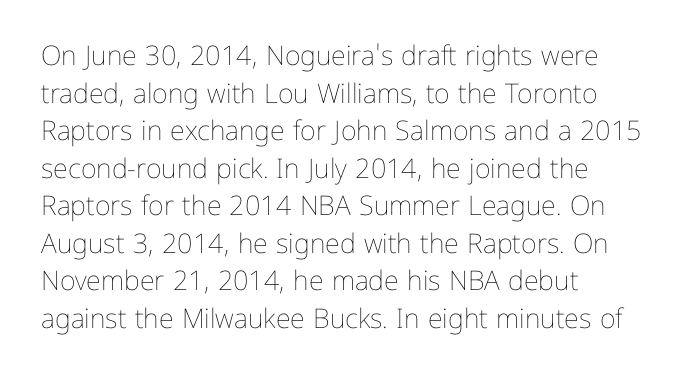
Q: Is the text bold? A: No.
Q: Is the text italic (slanted)? A: No, it is upright.
Q: Is the text underlined? A: No.
Q: How is the paragraph aligned? A: Left-aligned.
Q: Is the spacing between letters normal or unusually wide? A: Normal.
Q: Is the spacing between lines tight, normal or loose? A: Normal.
